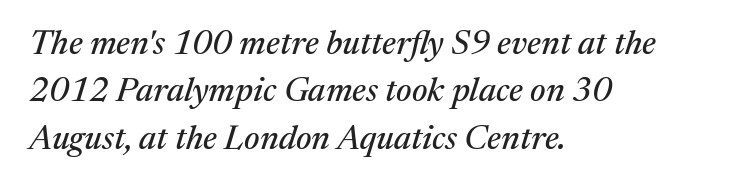
Q: Is the text italic (slanted)? A: Yes, it leans right by about 17 degrees.
Q: Is the typeface a serif or a sans-serif typeface? A: Serif.
Q: Is the text underlined? A: No.
Q: How is the paragraph aligned? A: Left-aligned.
Q: Is the spacing between letters normal or unusually wide? A: Normal.
Q: Is the spacing between lines tight, normal or loose? A: Normal.
Q: Width (condensed, normal, or wide)? A: Normal.
Q: Stroke contrast? A: Medium.
Q: x-height? A: Medium.
Q: Monospaced? A: No.
